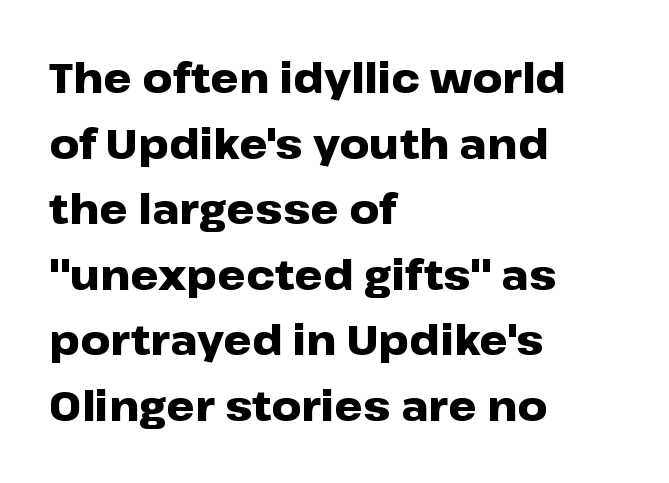
The image shows 41 px heavy, wide sans-serif type, upright; set left-aligned, normal line spacing (1.6x), normal letter spacing, not underlined; low stroke contrast and a medium x-height.
